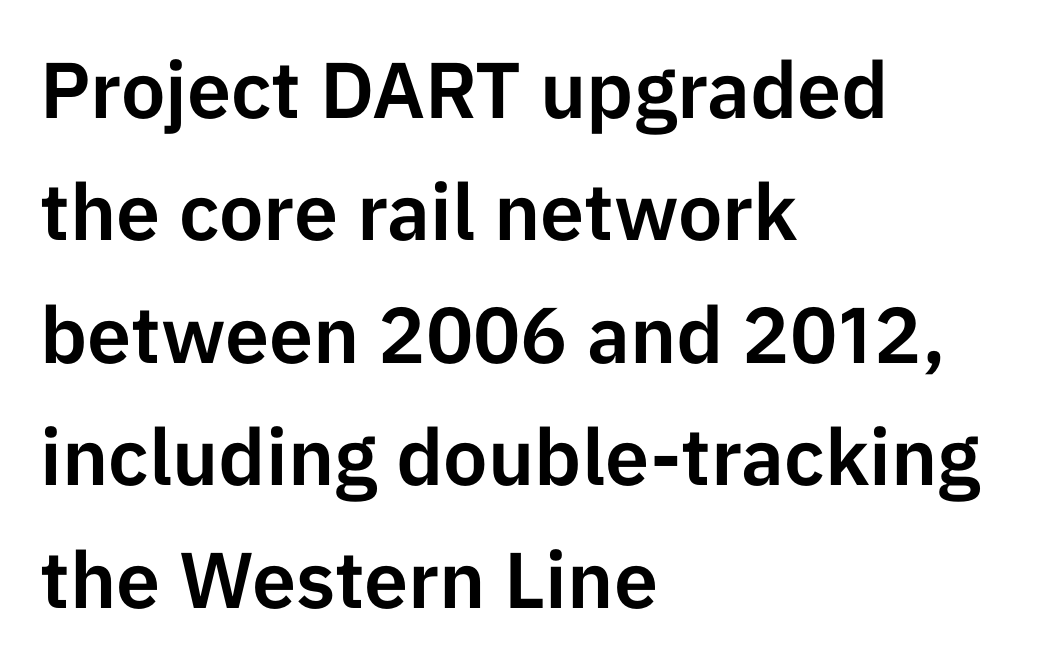
The image shows 79 px sans-serif type, upright; set left-aligned, normal line spacing (1.55x), normal letter spacing, not underlined; low stroke contrast and a medium x-height.
